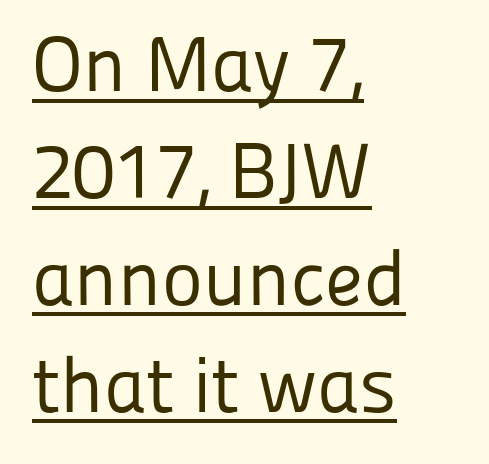
Stroke thickness stays within the range of a standard reading face or lighter. Layout note: lines flush left. Does extra space separate the letters? No, they use regular spacing. Is this a sans? Yes — the strokes have no serifs.
